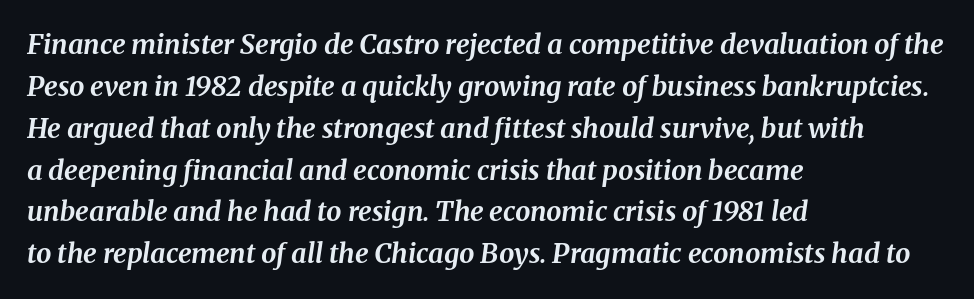
How would I describe the line gaps? Plain and ordinary. The font's italic variant was chosen for this text. A dark, heavy texture on the line: the type is bold. The gaps between neighbouring characters are ordinary and unremarkable.
